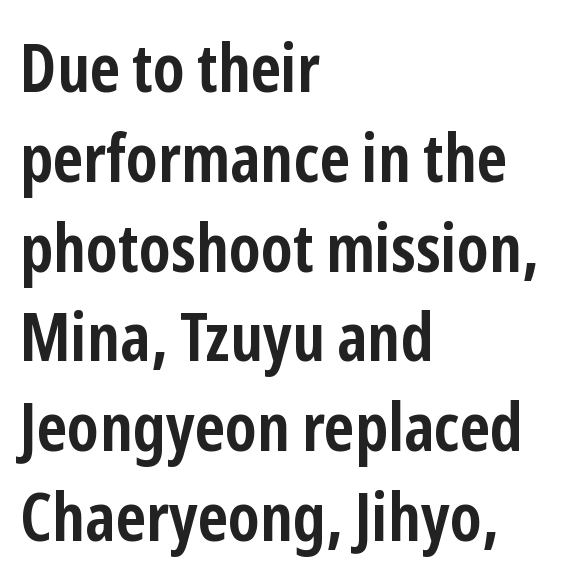
Q: Is the text bold? A: Yes.
Q: Is the text italic (slanted)? A: No, it is upright.
Q: Is the typeface a serif or a sans-serif typeface? A: Sans-serif.
Q: Is the text underlined? A: No.
Q: How is the paragraph aligned? A: Left-aligned.
Q: Is the spacing between letters normal or unusually wide? A: Normal.
Q: Is the spacing between lines tight, normal or loose? A: Normal.
Q: Width (condensed, normal, or wide)? A: Condensed.
Q: Stroke contrast? A: Low.
Q: x-height? A: Medium.
Q: Monospaced? A: No.
